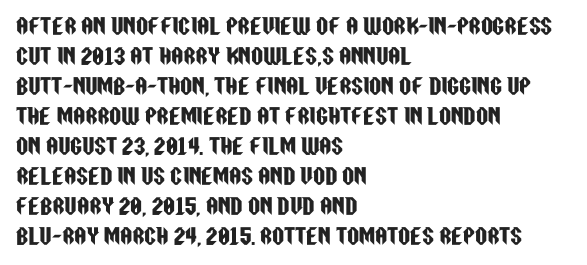
The image shows 21 px text type, upright; set left-aligned, normal line spacing (1.43x), normal letter spacing, not underlined.
